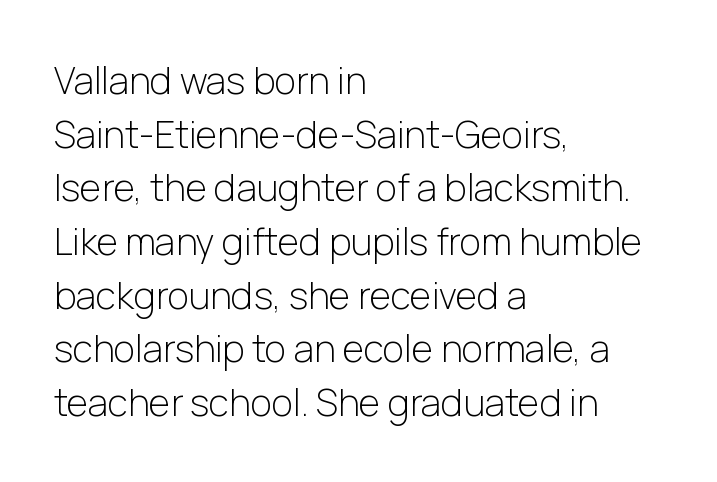
The image shows 37 px light sans-serif type, upright; set left-aligned, normal line spacing (1.45x), normal letter spacing, not underlined; low stroke contrast and a medium x-height.
